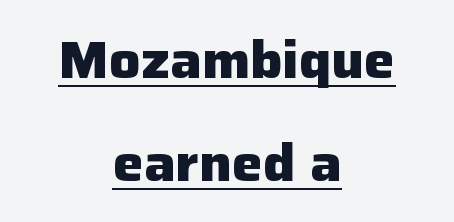
The image shows 52 px heavy sans-serif type, upright; set centered, loose line spacing (1.98x), normal letter spacing, underlined; low stroke contrast and a medium x-height.
